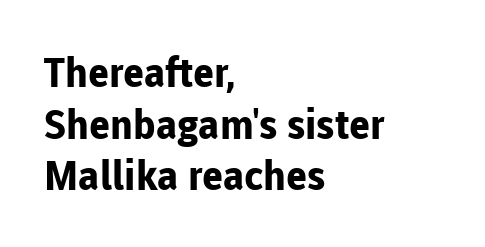
{"serif": "no", "italic": "no", "bold": "yes", "weight": "bold", "width": "normal", "stroke_contrast": "low", "x_height": "medium", "monospaced": "no", "underline": "no", "align": "left", "line_spacing": "normal", "line_spacing_ratio": 1.26, "letter_spacing": "normal", "letter_spacing_em": 0.0, "glyph_px": 41}
